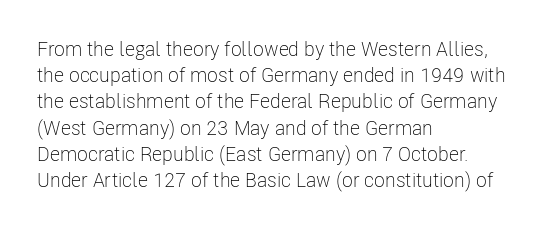
The image shows 20 px text type, upright; set left-aligned, normal line spacing (1.31x), normal letter spacing, not underlined.
